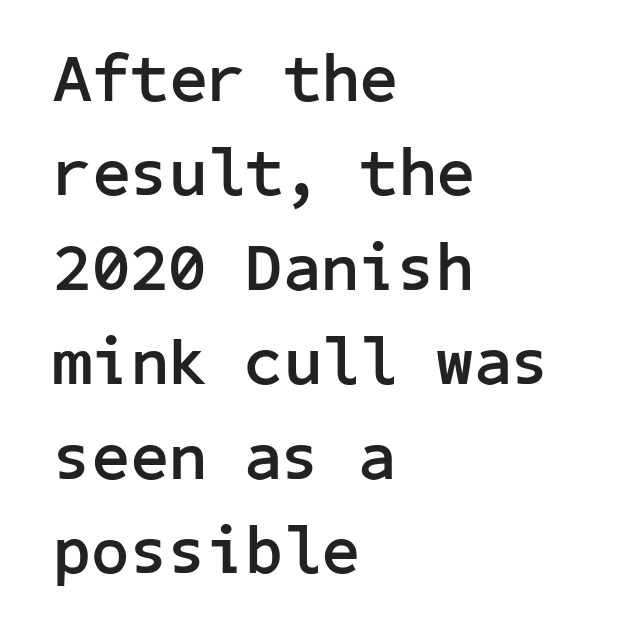
The image shows 67 px semibold sans-serif type, upright; set left-aligned, normal line spacing (1.41x), normal letter spacing, not underlined; low stroke contrast and a medium x-height.
